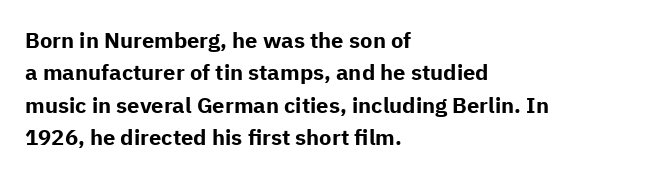
Q: Is the text bold? A: Yes.
Q: Is the text italic (slanted)? A: No, it is upright.
Q: Is the text underlined? A: No.
Q: How is the paragraph aligned? A: Left-aligned.
Q: Is the spacing between letters normal or unusually wide? A: Normal.
Q: Is the spacing between lines tight, normal or loose? A: Normal.
